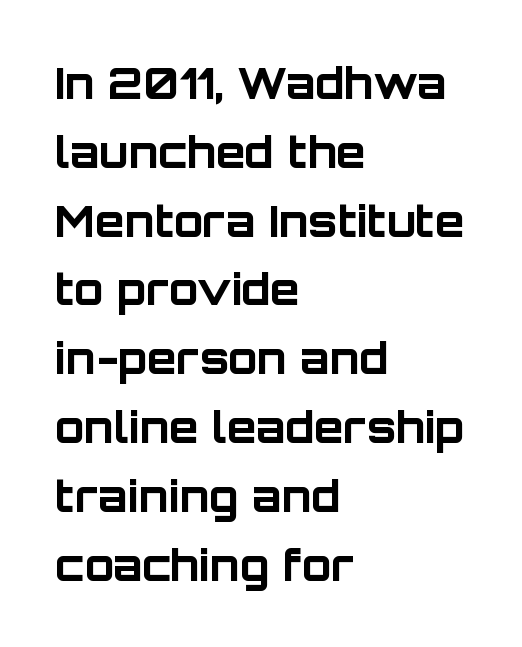
{"serif": "no", "italic": "no", "bold": "yes", "weight": "bold", "width": "normal", "stroke_contrast": "low", "x_height": "large", "monospaced": "no", "underline": "no", "align": "left", "line_spacing": "normal", "line_spacing_ratio": 1.6, "letter_spacing": "normal", "letter_spacing_em": 0.0, "glyph_px": 43}
